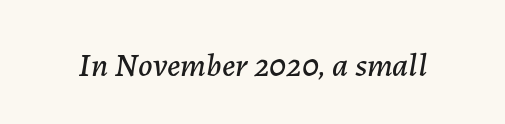
{"italic": "yes", "lean": "right", "slant_degrees": 7, "width": "normal", "stroke_contrast": "low", "x_height": "medium", "monospaced": "no", "underline": "no", "letter_spacing": "normal", "letter_spacing_em": 0.0, "glyph_px": 33}
